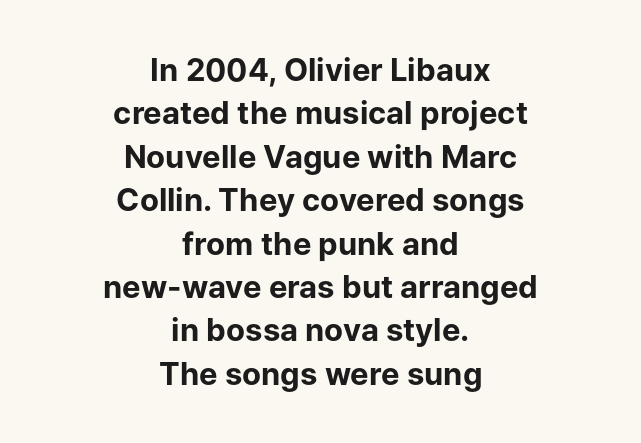
Q: Is the text bold? A: Yes.
Q: Is the text italic (slanted)? A: No, it is upright.
Q: Is the typeface a serif or a sans-serif typeface? A: Sans-serif.
Q: Is the text underlined? A: No.
Q: How is the paragraph aligned? A: Centered.
Q: Is the spacing between letters normal or unusually wide? A: Normal.
Q: Is the spacing between lines tight, normal or loose? A: Normal.
Q: Width (condensed, normal, or wide)? A: Normal.
Q: Stroke contrast? A: Low.
Q: x-height? A: Medium.
Q: Monospaced? A: No.
